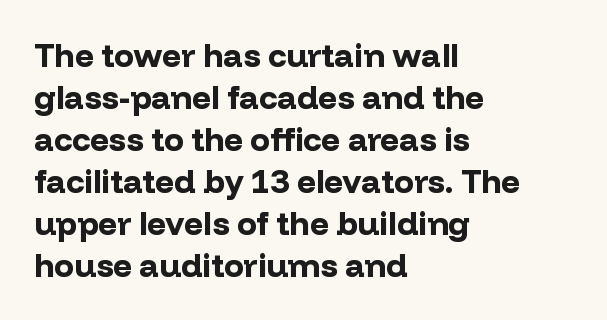
{"serif": "no", "italic": "no", "bold": "yes", "weight": "bold", "width": "normal", "stroke_contrast": "low", "x_height": "medium", "monospaced": "no", "underline": "no", "align": "left", "line_spacing": "normal", "line_spacing_ratio": 1.27, "letter_spacing": "normal", "letter_spacing_em": 0.0, "glyph_px": 33}
